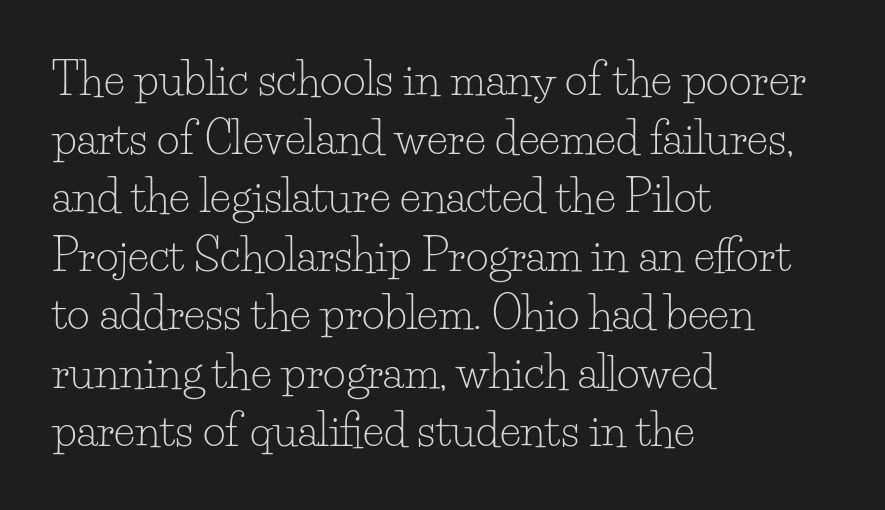
The image shows 44 px light serif type, upright; set left-aligned, normal line spacing (1.33x), normal letter spacing, not underlined; low stroke contrast and a small x-height.
